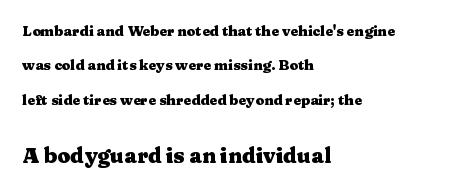
The image shows 21 px bold type, upright; set left-aligned, loose line spacing (2.46x), normal letter spacing, not underlined; the second (bottom) block is 1.5x larger.
